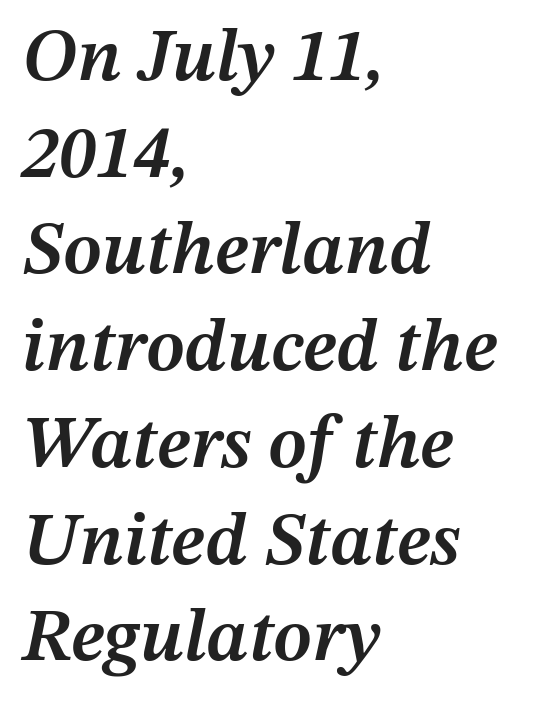
Proportional: the letters do not fall into vertical columns. Honestly, the row spacing looks completely unremarkable. Slanted lettering throughout. This sample is left-justified, so line endings fall wherever the words run out. The passage shown is semibold, sitting just below true bold. Any mark beneath the type? The region is blank.
